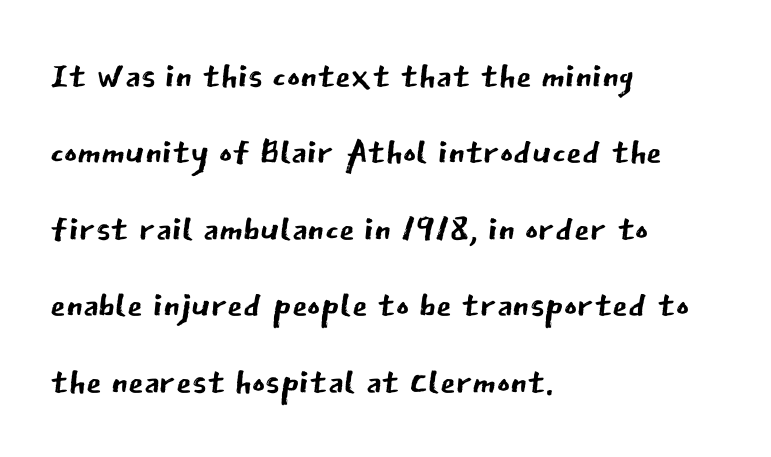
Q: Is the text bold? A: No.
Q: Is the text italic (slanted)? A: No, it is upright.
Q: Is the typeface a serif or a sans-serif typeface? A: Sans-serif.
Q: Is the text underlined? A: No.
Q: How is the paragraph aligned? A: Left-aligned.
Q: Is the spacing between letters normal or unusually wide? A: Normal.
Q: Is the spacing between lines tight, normal or loose? A: Normal.
Q: Width (condensed, normal, or wide)? A: Normal.
Q: Stroke contrast? A: Low.
Q: x-height? A: Medium.
Q: Monospaced? A: No.
